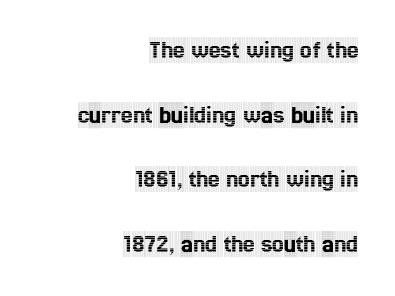
The image shows 26 px text type, upright; set right-aligned, loose line spacing (2.49x), normal letter spacing, not underlined.
